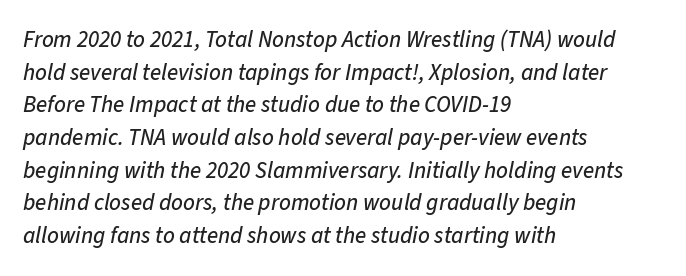
Normally led — the rows are evenly, conventionally spaced. Rule under the text: the space is simply empty. Reading down the block, your eye returns to a fixed left position each line. This sample uses plain, unmodified letter spacing. Characters are canted at an angle relative to the baseline's perpendicular.
